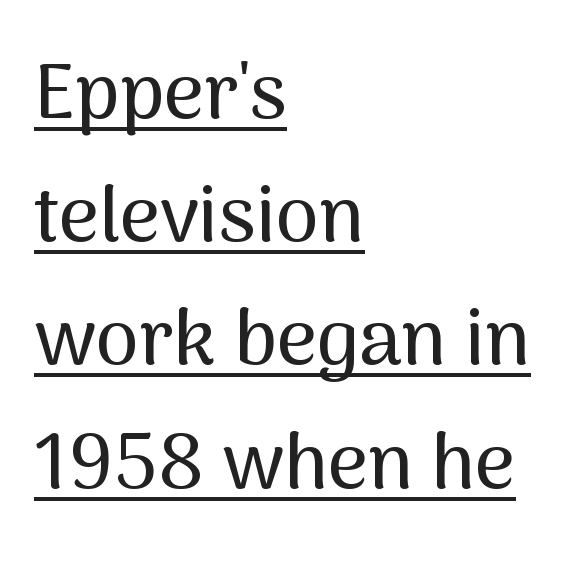
{"serif": "no", "italic": "no", "width": "normal", "stroke_contrast": "medium", "x_height": "medium", "monospaced": "no", "underline": "yes", "align": "left", "line_spacing": "normal", "line_spacing_ratio": 1.58, "letter_spacing": "normal", "letter_spacing_em": 0.0, "glyph_px": 78}
